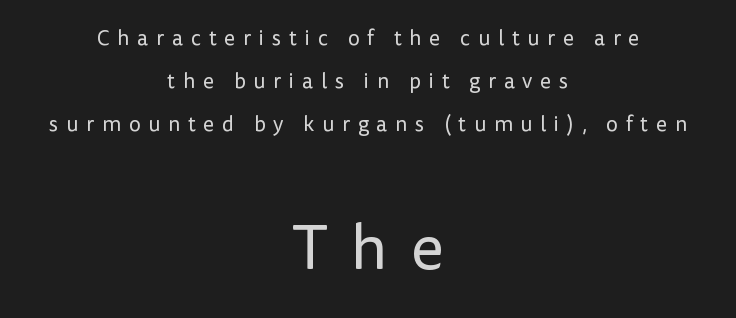
{"serif": "no", "italic": "no", "bold": "no", "weight": "regular", "width": "normal", "stroke_contrast": "low", "x_height": "medium", "monospaced": "no", "underline": "no", "align": "center", "line_spacing": "loose", "line_spacing_ratio": 2.05, "letter_spacing": "wide", "letter_spacing_em": 0.37, "larger_block": "second", "size_ratio": 3.0, "glyph_px": 63}
